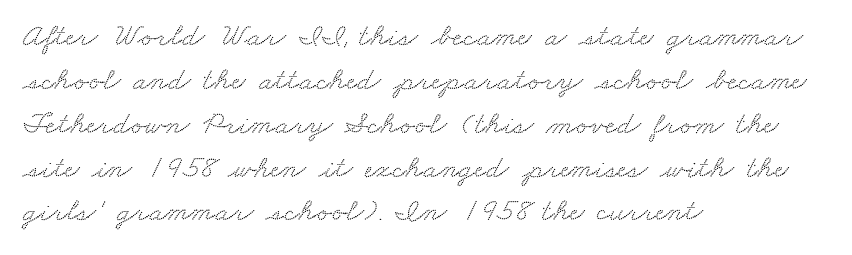
Proportional: the letters do not fall into vertical columns. Short and long lines alike share a common starting point at left. Quick note: underline off. If you measured baseline to baseline, you'd find a middling distance.
